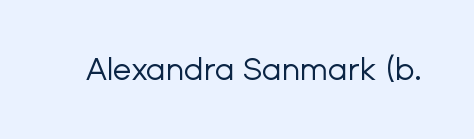
The image shows 31 px regular-weight sans-serif type, upright; set normal letter spacing, not underlined; low stroke contrast and a medium x-height.
